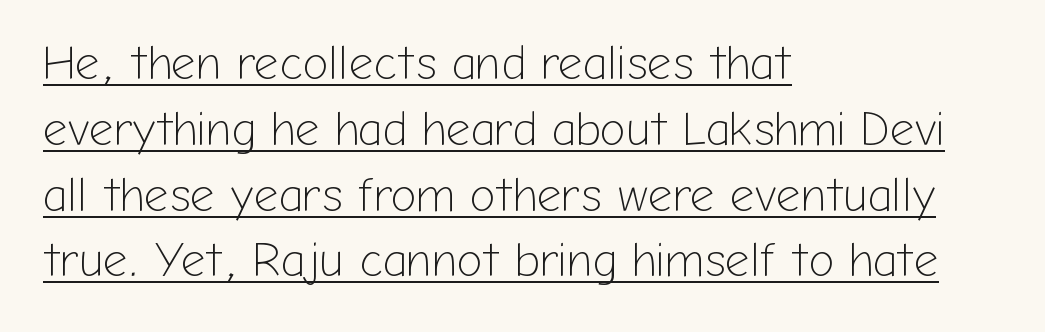
The image shows 48 px light sans-serif type, upright; set left-aligned, normal line spacing (1.37x), normal letter spacing, underlined; low stroke contrast and a medium x-height.
